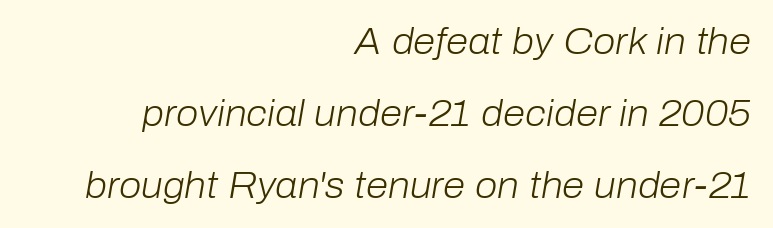
Q: Is the text bold? A: No.
Q: Is the text italic (slanted)? A: Yes, it leans right by about 10 degrees.
Q: Is the text underlined? A: No.
Q: How is the paragraph aligned? A: Right-aligned.
Q: Is the spacing between letters normal or unusually wide? A: Normal.
Q: Is the spacing between lines tight, normal or loose? A: Loose.
Q: Width (condensed, normal, or wide)? A: Normal.
Q: Stroke contrast? A: Low.
Q: x-height? A: Medium.
Q: Monospaced? A: No.
